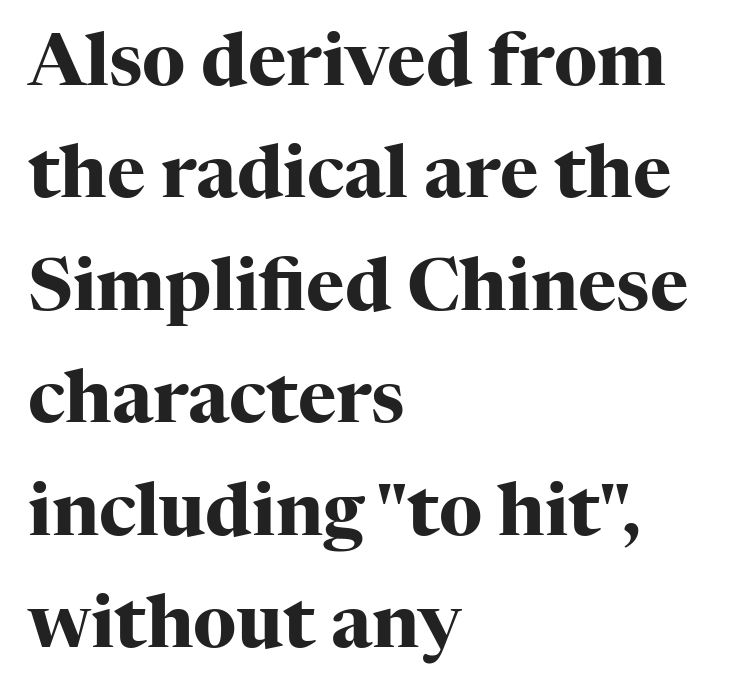
The image shows 73 px heavy serif type, upright; set left-aligned, normal line spacing (1.54x), normal letter spacing, not underlined; high stroke contrast and a medium x-height.
